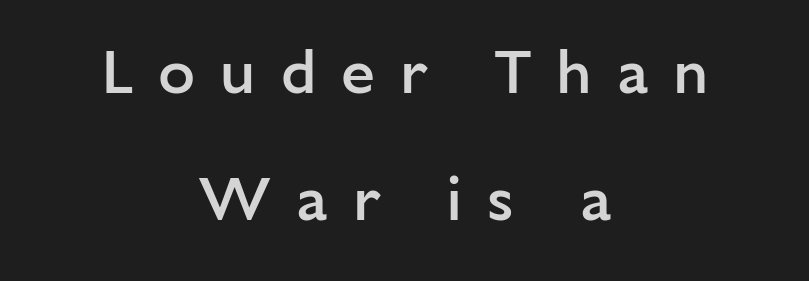
Q: Is the text bold? A: Semi-bold.
Q: Is the text italic (slanted)? A: No, it is upright.
Q: Is the typeface a serif or a sans-serif typeface? A: Sans-serif.
Q: Is the text underlined? A: No.
Q: How is the paragraph aligned? A: Centered.
Q: Is the spacing between letters normal or unusually wide? A: Unusually wide.
Q: Is the spacing between lines tight, normal or loose? A: Loose.
Q: Width (condensed, normal, or wide)? A: Normal.
Q: Stroke contrast? A: Low.
Q: x-height? A: Medium.
Q: Monospaced? A: No.
